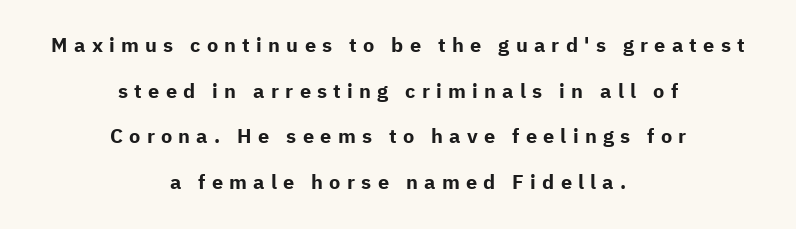
The image shows 20 px bold type, upright; set centered, loose line spacing (2.28x), unusually wide letter spacing (+0.31 em), not underlined.
